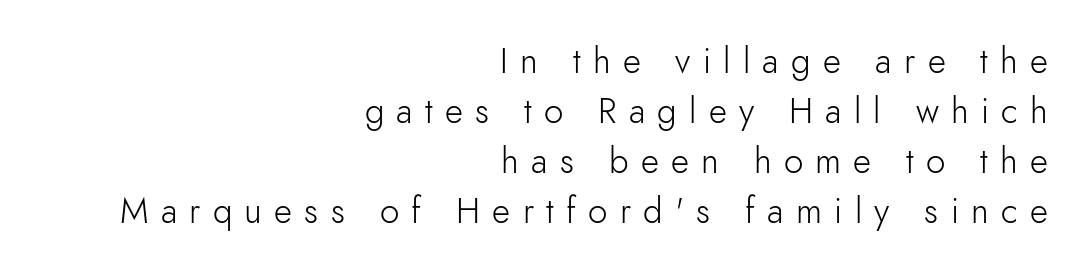
Are there feet on the stems? There aren't — it's a sans. The specimen omits any rule beneath the text block's lines. The strokes carry an ordinary text weight at most. Posture: straight, roman, zero tilt. Successive baselines arrive at the customary interval.
